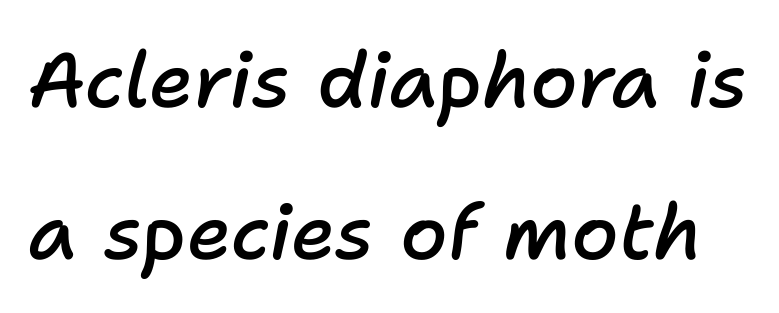
The image shows 77 px semibold type, italic (leaning right); set loose line spacing (1.98x), normal letter spacing, not underlined; low stroke contrast and a medium x-height.
